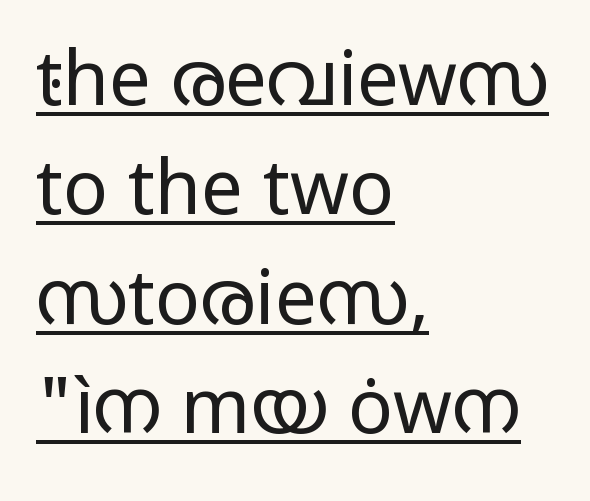
Upright lettering throughout. Do the characters align in a grid? No, the font is proportional. This sample uses a sans-serif face. The passage is arranged the way most books set body copy — flush left. This block has exactly the height ordinary leading produces.
